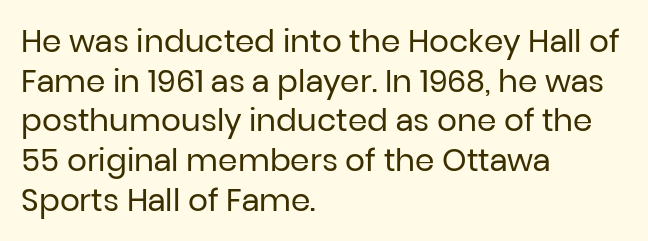
{"serif": "no", "italic": "no", "bold": "no", "weight": "regular", "width": "normal", "stroke_contrast": "low", "x_height": "medium", "monospaced": "no", "underline": "no", "align": "left", "line_spacing": "normal", "line_spacing_ratio": 1.28, "letter_spacing": "normal", "letter_spacing_em": 0.0, "glyph_px": 31}
